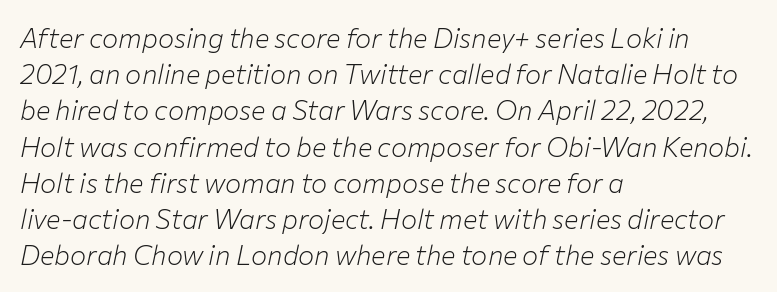
A normal amount of white space separates one row of letters from the next. No letter is thick-stroked: the sample isn't bold. The text carries the slant typical of an italic or oblique font. Spacing between characters is what you'd get straight out of the box. Beneath every word, the page is bare. Does the copy run flush right? No — it runs flush left.
